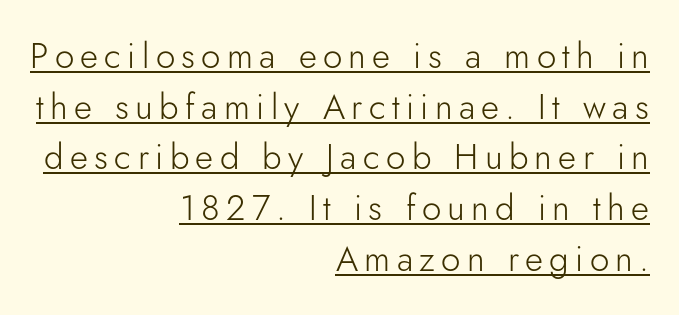
Q: Is the text bold? A: No.
Q: Is the text italic (slanted)? A: No, it is upright.
Q: Is the typeface a serif or a sans-serif typeface? A: Sans-serif.
Q: Is the text underlined? A: Yes.
Q: How is the paragraph aligned? A: Right-aligned.
Q: Is the spacing between lines tight, normal or loose? A: Normal.
Q: Width (condensed, normal, or wide)? A: Normal.
Q: Stroke contrast? A: Low.
Q: x-height? A: Small.
Q: Monospaced? A: No.
